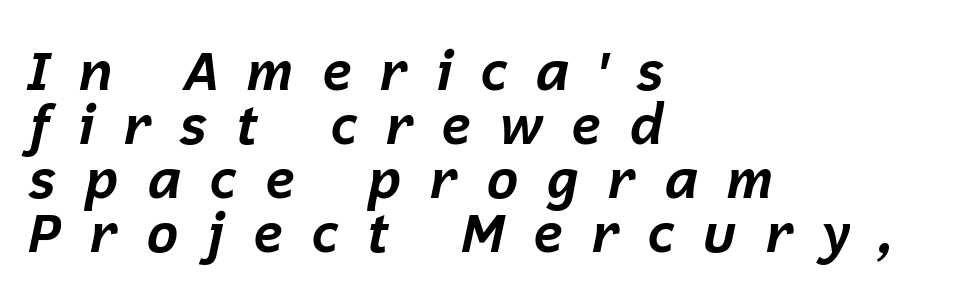
The space between consecutive lines is stingy. Each line starts at the same left margin while the right side varies. Think of a printed novel: that variable character pitch is what you see here. Underline: absent. The face used here has the dense, thick strokes of a bold. Caption: expanded tracking, letters set apart.
